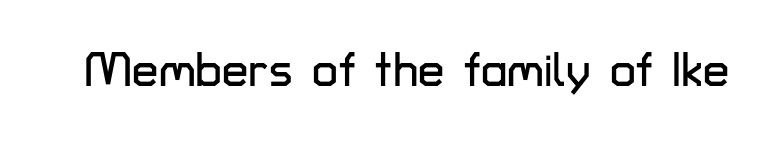
Each letter keeps its own natural width here, so spacing adapts to shape. A typesetter would label this face a sans. Bare-footed words on every line. The passage shown has conventional tracking throughout.
